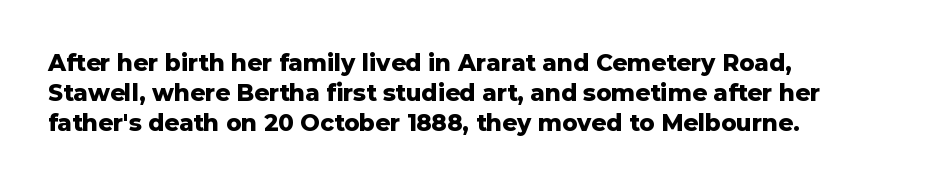
Q: Is the text bold? A: Yes.
Q: Is the text italic (slanted)? A: No, it is upright.
Q: Is the text underlined? A: No.
Q: How is the paragraph aligned? A: Left-aligned.
Q: Is the spacing between letters normal or unusually wide? A: Normal.
Q: Is the spacing between lines tight, normal or loose? A: Normal.
